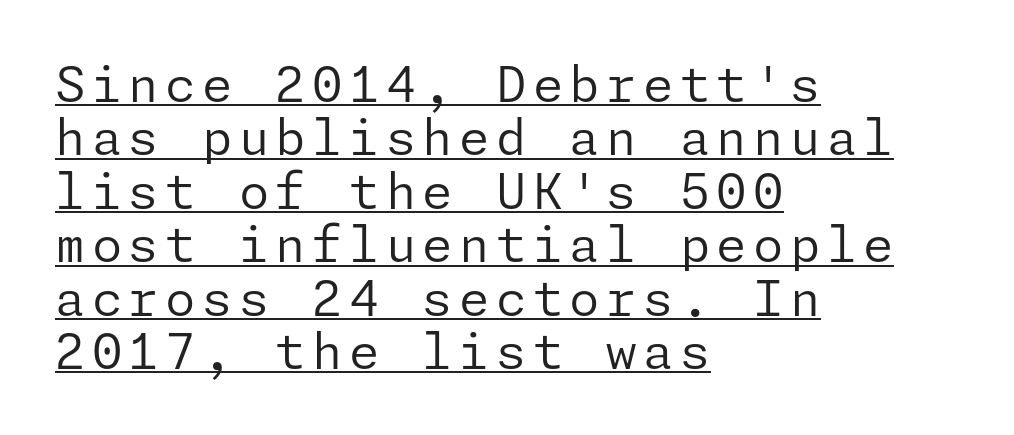
{"serif": "no", "italic": "no", "bold": "no", "weight": "regular", "width": "normal", "stroke_contrast": "low", "x_height": "medium", "underline": "yes", "align": "left", "line_spacing": "tight", "line_spacing_ratio": 1.09, "glyph_px": 49}
